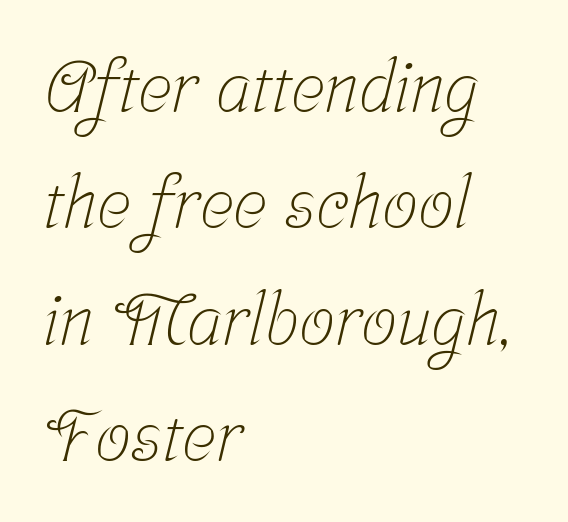
Q: Is the text bold? A: No.
Q: Is the typeface a serif or a sans-serif typeface? A: Serif.
Q: Is the text underlined? A: No.
Q: How is the paragraph aligned? A: Left-aligned.
Q: Is the spacing between letters normal or unusually wide? A: Normal.
Q: Is the spacing between lines tight, normal or loose? A: Normal.
Q: Width (condensed, normal, or wide)? A: Condensed.
Q: Stroke contrast? A: Low.
Q: x-height? A: Medium.
Q: Monospaced? A: No.
